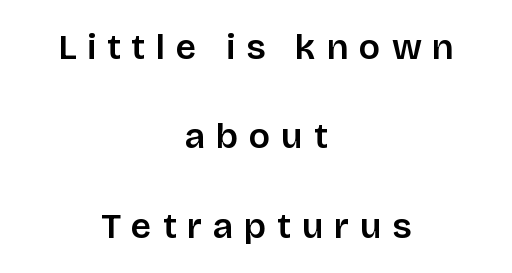
{"serif": "no", "italic": "no", "bold": "semi", "weight": "semibold", "width": "normal", "stroke_contrast": "low", "x_height": "large", "monospaced": "no", "underline": "no", "align": "center", "line_spacing": "loose", "line_spacing_ratio": 2.48, "letter_spacing": "wide", "letter_spacing_em": 0.3, "glyph_px": 36}
